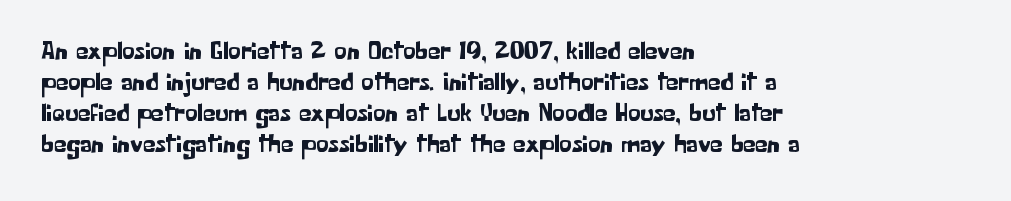
{"italic": "no", "underline": "no", "align": "left", "line_spacing_ratio": 1.24, "letter_spacing": "normal", "letter_spacing_em": 0.0, "glyph_px": 25}
